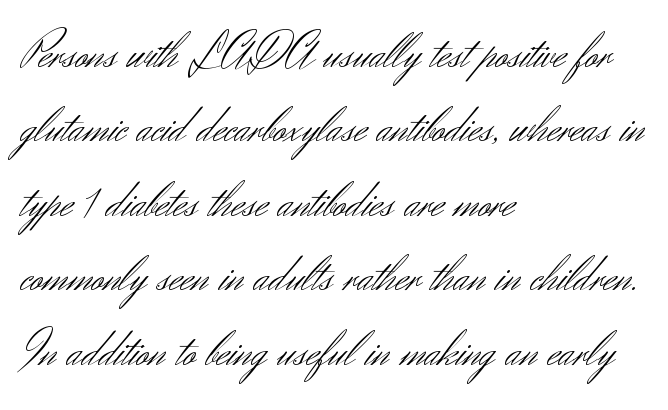
{"serif": "no", "bold": "no", "weight": "light", "width": "normal", "stroke_contrast": "medium", "x_height": "small", "monospaced": "no", "underline": "no", "align": "left", "line_spacing": "normal", "line_spacing_ratio": 1.49, "letter_spacing": "normal", "letter_spacing_em": 0.0, "glyph_px": 50}
